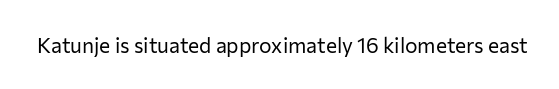
The image shows 21 px text type, upright; set normal letter spacing, not underlined.
